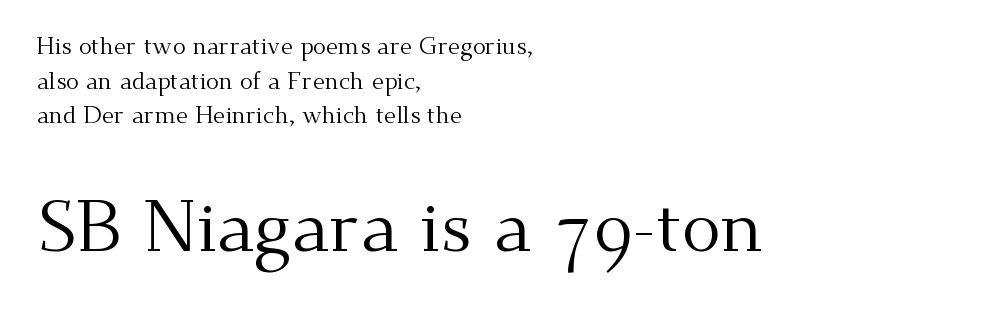
Q: Is the text bold? A: No.
Q: Is the text italic (slanted)? A: No, it is upright.
Q: Is the typeface a serif or a sans-serif typeface? A: Serif.
Q: Is the text underlined? A: No.
Q: How is the paragraph aligned? A: Left-aligned.
Q: Is the spacing between letters normal or unusually wide? A: Normal.
Q: Is the spacing between lines tight, normal or loose? A: Normal.
Q: Which block of text is set in a larger size, the first (top) or the second (bottom)? A: The second (bottom) one.
Q: Width (condensed, normal, or wide)? A: Normal.
Q: Stroke contrast? A: Medium.
Q: x-height? A: Small.
Q: Monospaced? A: No.
